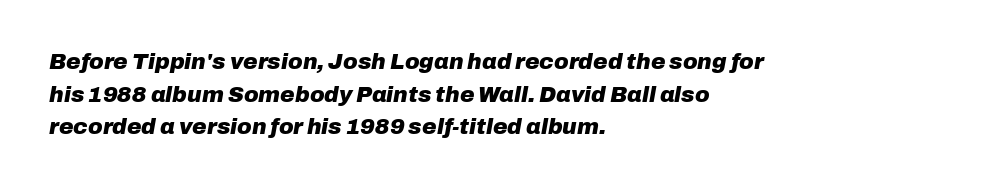
{"italic": "yes", "lean": "right", "slant_degrees": 10, "bold": "yes", "underline": "no", "align": "left", "line_spacing": "normal", "line_spacing_ratio": 1.48, "letter_spacing": "normal", "letter_spacing_em": 0.0, "glyph_px": 22}
